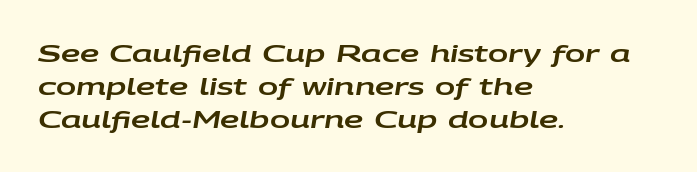
Q: Is the text italic (slanted)? A: Yes, it leans right by about 9 degrees.
Q: Is the text underlined? A: No.
Q: How is the paragraph aligned? A: Left-aligned.
Q: Is the spacing between letters normal or unusually wide? A: Normal.
Q: Is the spacing between lines tight, normal or loose? A: Normal.
